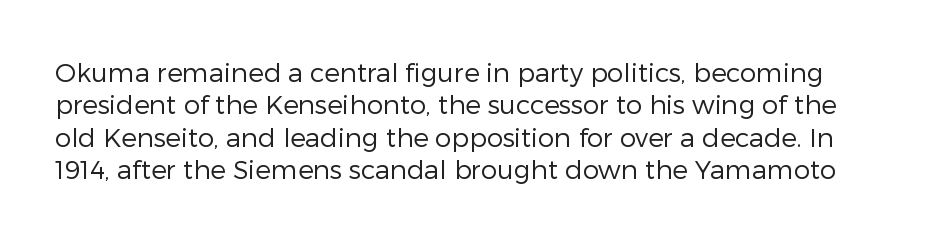
{"italic": "no", "bold": "no", "underline": "no", "line_spacing": "normal", "line_spacing_ratio": 1.25, "letter_spacing": "normal", "letter_spacing_em": 0.0, "glyph_px": 26}
